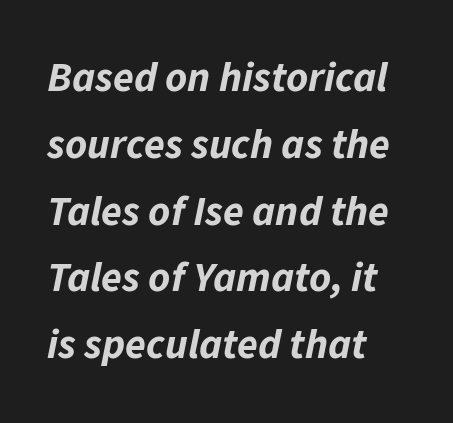
{"italic": "yes", "lean": "right", "slant_degrees": 11, "bold": "yes", "weight": "bold", "width": "normal", "stroke_contrast": "low", "x_height": "medium", "monospaced": "no", "underline": "no", "align": "left", "line_spacing": "normal", "line_spacing_ratio": 1.59, "letter_spacing": "normal", "letter_spacing_em": 0.0, "glyph_px": 42}
